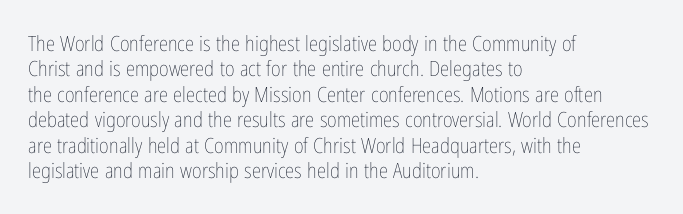
A bare baseline throughout the passage. Line beginnings align vertically; line endings do not. This sample uses plain, unmodified letter spacing. Posture: straight, roman, zero tilt. Is this a heavy cut? Hardly; it is regular or lighter.
